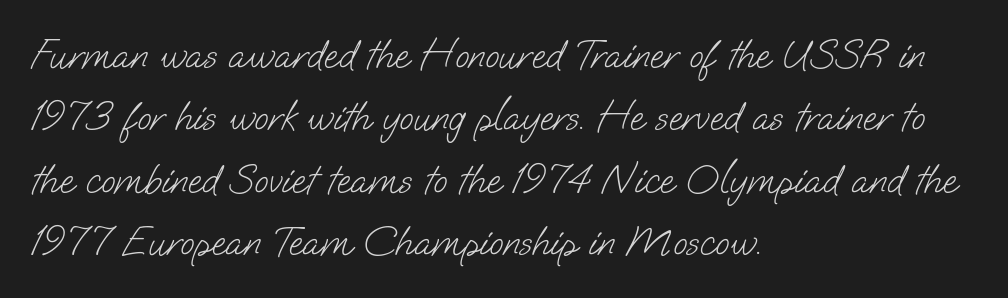
Q: Is the text bold? A: No.
Q: Is the typeface a serif or a sans-serif typeface? A: Sans-serif.
Q: Is the text underlined? A: No.
Q: How is the paragraph aligned? A: Left-aligned.
Q: Is the spacing between letters normal or unusually wide? A: Normal.
Q: Is the spacing between lines tight, normal or loose? A: Normal.
Q: Width (condensed, normal, or wide)? A: Normal.
Q: Stroke contrast? A: Low.
Q: x-height? A: Small.
Q: Monospaced? A: No.
